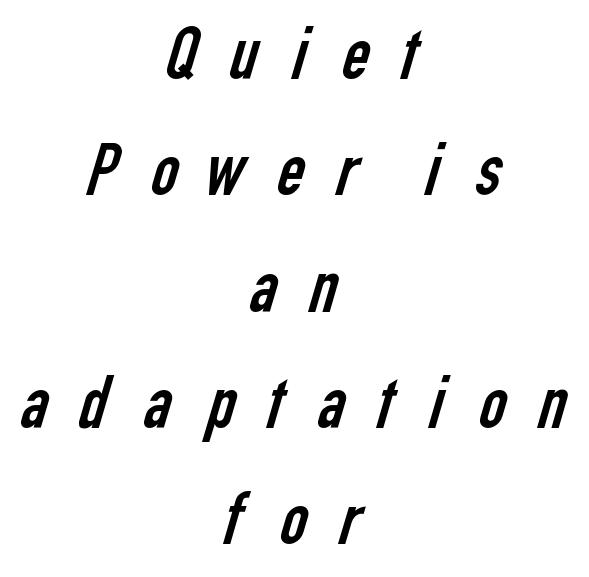
Q: Is the text bold? A: No.
Q: Is the typeface a serif or a sans-serif typeface? A: Sans-serif.
Q: Is the text underlined? A: No.
Q: How is the paragraph aligned? A: Centered.
Q: Is the spacing between letters normal or unusually wide? A: Unusually wide.
Q: Is the spacing between lines tight, normal or loose? A: Normal.
Q: Width (condensed, normal, or wide)? A: Condensed.
Q: Stroke contrast? A: Low.
Q: x-height? A: Medium.
Q: Monospaced? A: No.
